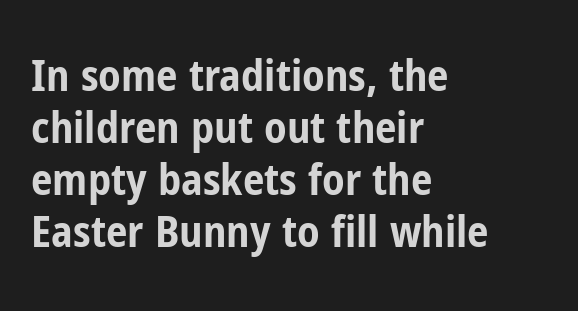
Q: Is the text bold? A: Yes.
Q: Is the text italic (slanted)? A: No, it is upright.
Q: Is the typeface a serif or a sans-serif typeface? A: Sans-serif.
Q: Is the text underlined? A: No.
Q: How is the paragraph aligned? A: Left-aligned.
Q: Is the spacing between letters normal or unusually wide? A: Normal.
Q: Width (condensed, normal, or wide)? A: Condensed.
Q: Stroke contrast? A: Low.
Q: x-height? A: Medium.
Q: Monospaced? A: No.
